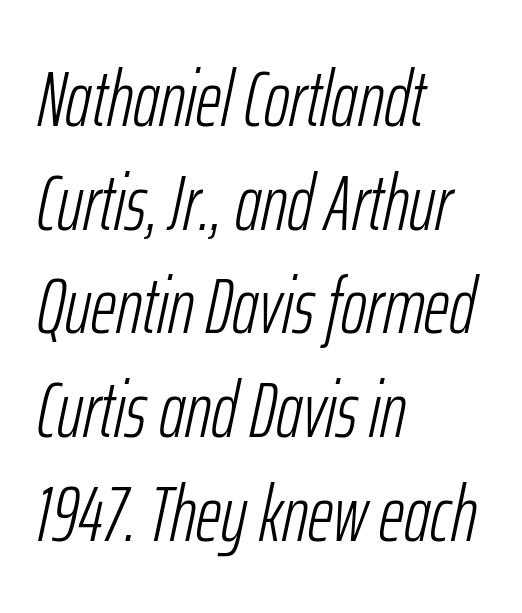
Words float on clear page, feet unadorned. The type is set solid horizontally, with unmodified tracking. Short and long lines alike share a common starting point at left. Quick note: interline space is typical. The glyphs look as if they've been sheared to an angle. Proportional: the letters do not fall into vertical columns.
